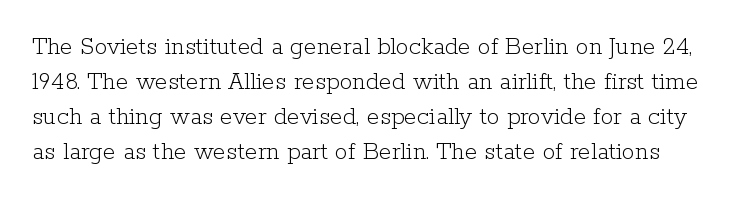
Descenders hang freely into open space. Do the letters lean? They stand straight. Stems and bowls with no extra thickness — not bold. Letter spacing: default.
